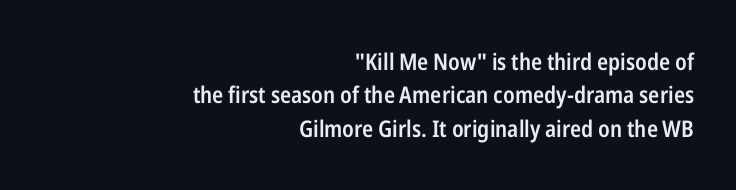
{"italic": "no", "bold": "semi", "underline": "no", "align": "right", "line_spacing": "normal", "line_spacing_ratio": 1.45, "letter_spacing": "normal", "letter_spacing_em": 0.0, "glyph_px": 23}
